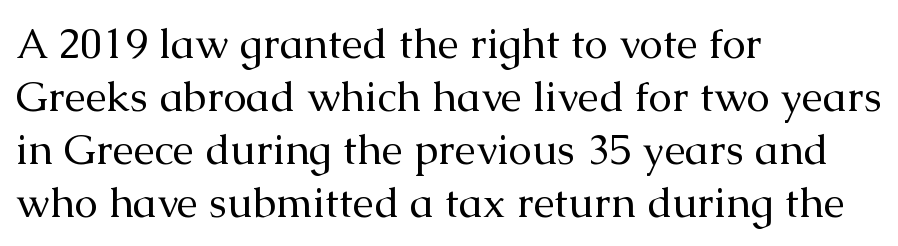
Q: Is the text bold? A: No.
Q: Is the text italic (slanted)? A: No, it is upright.
Q: Is the typeface a serif or a sans-serif typeface? A: Serif.
Q: Is the text underlined? A: No.
Q: How is the paragraph aligned? A: Left-aligned.
Q: Is the spacing between letters normal or unusually wide? A: Normal.
Q: Is the spacing between lines tight, normal or loose? A: Normal.
Q: Width (condensed, normal, or wide)? A: Normal.
Q: Stroke contrast? A: Medium.
Q: x-height? A: Medium.
Q: Monospaced? A: No.
